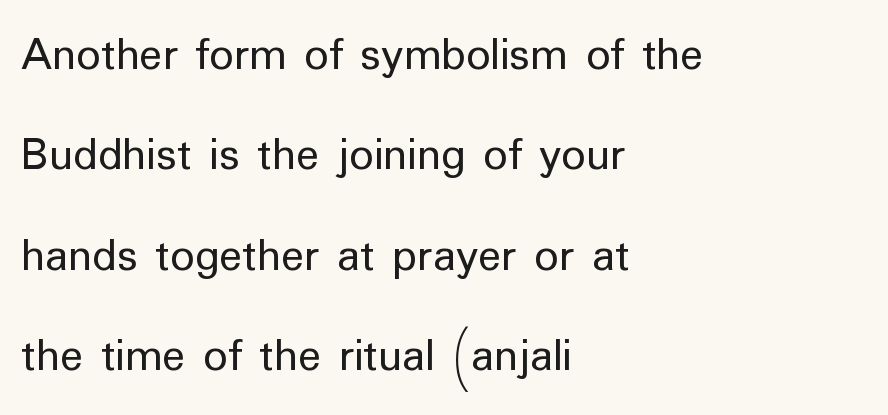
Q: Is the text bold? A: No.
Q: Is the text italic (slanted)? A: No, it is upright.
Q: Is the typeface a serif or a sans-serif typeface? A: Sans-serif.
Q: Is the text underlined? A: No.
Q: How is the paragraph aligned? A: Left-aligned.
Q: Is the spacing between letters normal or unusually wide? A: Normal.
Q: Is the spacing between lines tight, normal or loose? A: Loose.
Q: Width (condensed, normal, or wide)? A: Normal.
Q: Stroke contrast? A: Low.
Q: x-height? A: Medium.
Q: Monospaced? A: No.
